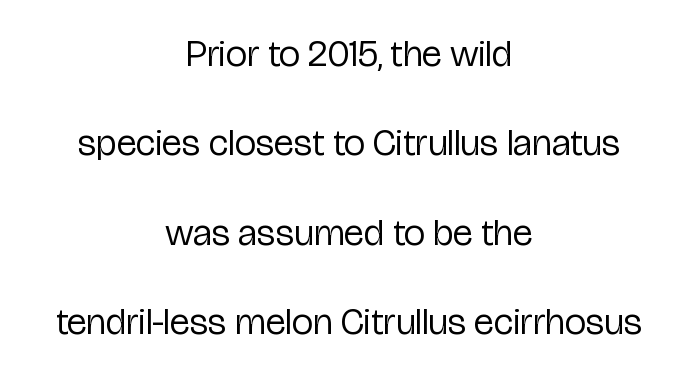
{"serif": "no", "italic": "no", "bold": "no", "weight": "regular", "width": "condensed", "stroke_contrast": "low", "x_height": "medium", "monospaced": "no", "underline": "no", "align": "center", "line_spacing": "loose", "line_spacing_ratio": 2.35, "letter_spacing": "normal", "letter_spacing_em": 0.0, "glyph_px": 38}
